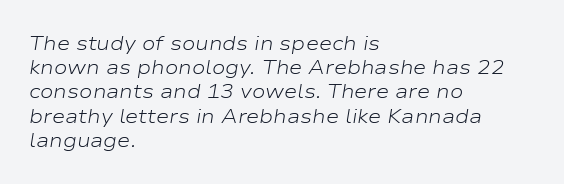
Stems and bowls with no extra thickness — not bold. Descenders hang freely into open space. Observe the lean: these are italic letterforms. A student would call this left alignment; a typographer would say flush left, rag right. There is no visible air inserted between adjacent glyphs.
